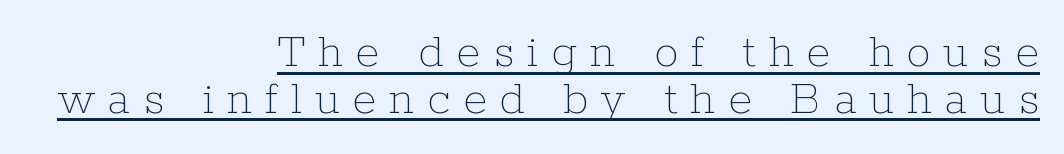
The image shows 49 px thin type, upright; set right-aligned, tight line spacing (0.95x), unusually wide letter spacing (+0.26 em), underlined; low stroke contrast and a medium x-height.
